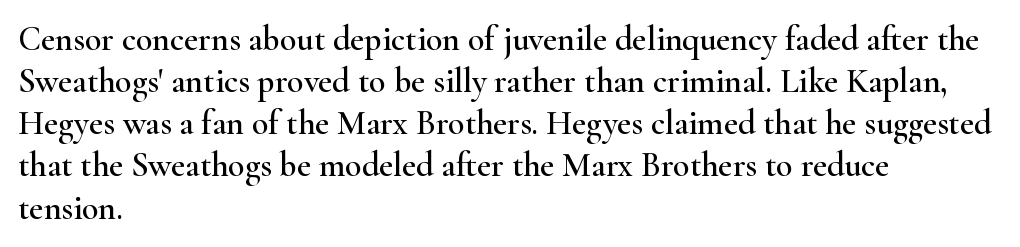
{"serif": "yes", "italic": "no", "width": "wide", "stroke_contrast": "high", "x_height": "small", "monospaced": "no", "underline": "no", "align": "left", "line_spacing_ratio": 1.24, "letter_spacing": "normal", "letter_spacing_em": 0.0, "glyph_px": 34}
